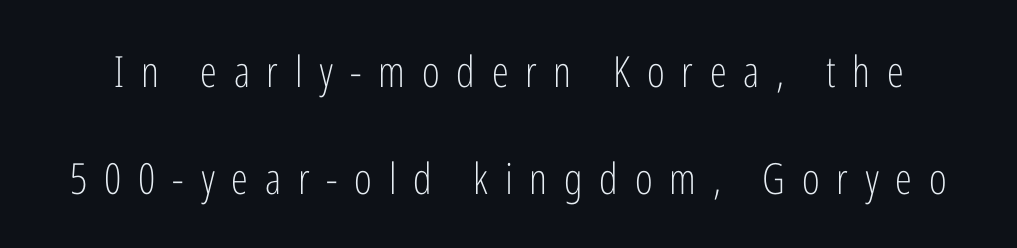
You can tell from the bare stems that sans-serif type was used. This reads as an unemphasized weight, regular at the heaviest. The foot of each line stays bare and open. Inter-character spacing is expanded well beyond the font's built-in metrics. The typography opts for an upright posture over an oblique one.
